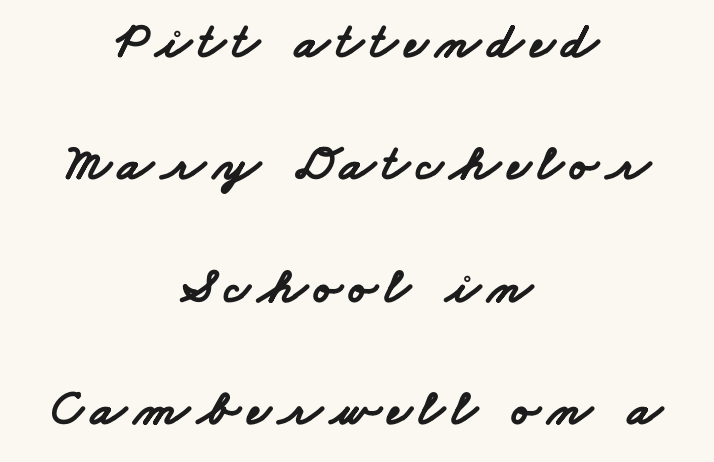
The image shows 51 px bold, wide sans-serif type; set centered, loose line spacing (2.4x), not underlined; low stroke contrast and a small x-height.
